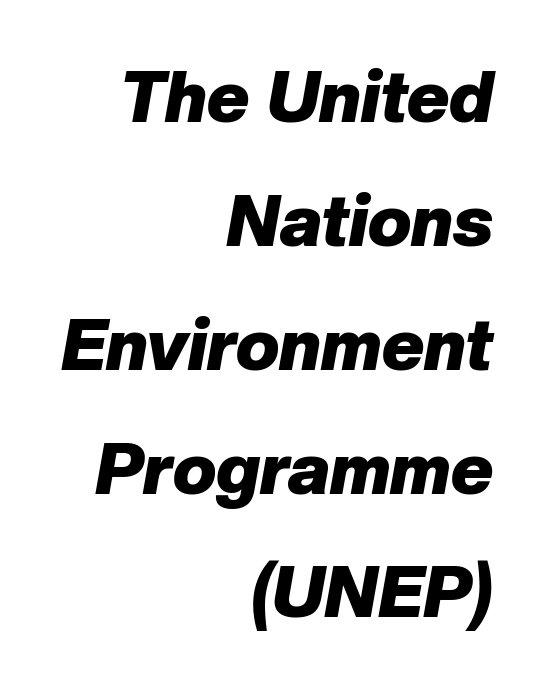
The image shows 72 px heavy type, italic (leaning right); set right-aligned, line spacing 1.72x, normal letter spacing, not underlined; low stroke contrast and a medium x-height.
